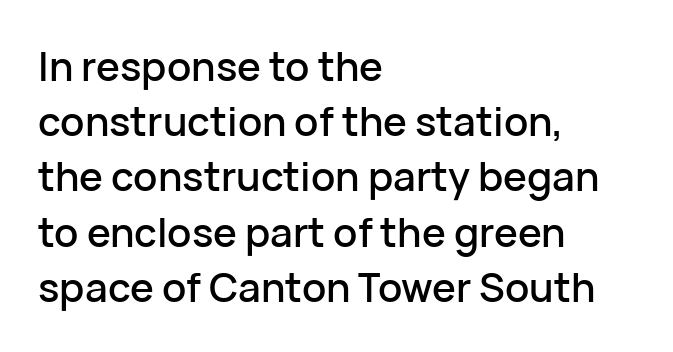
Q: Is the text italic (slanted)? A: No, it is upright.
Q: Is the typeface a serif or a sans-serif typeface? A: Sans-serif.
Q: Is the text underlined? A: No.
Q: How is the paragraph aligned? A: Left-aligned.
Q: Is the spacing between letters normal or unusually wide? A: Normal.
Q: Is the spacing between lines tight, normal or loose? A: Normal.
Q: Width (condensed, normal, or wide)? A: Normal.
Q: Stroke contrast? A: Low.
Q: x-height? A: Medium.
Q: Monospaced? A: No.
